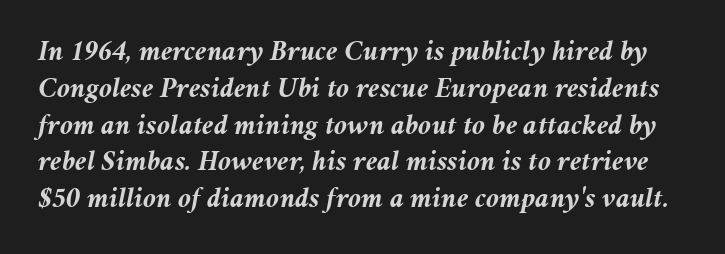
Q: Is the text bold? A: Yes.
Q: Is the text italic (slanted)? A: Yes, it leans right by about 11 degrees.
Q: Is the text underlined? A: No.
Q: Is the spacing between letters normal or unusually wide? A: Normal.
Q: Is the spacing between lines tight, normal or loose? A: Normal.
Q: Width (condensed, normal, or wide)? A: Normal.
Q: Stroke contrast? A: Medium.
Q: x-height? A: Medium.
Q: Monospaced? A: No.
